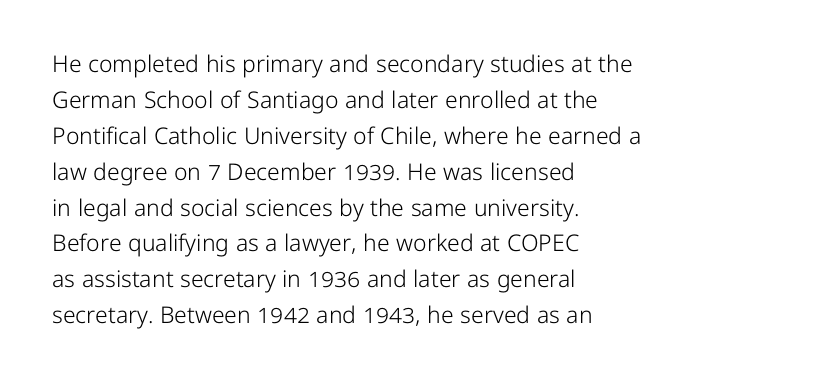
Q: Is the text bold? A: No.
Q: Is the text italic (slanted)? A: No, it is upright.
Q: Is the text underlined? A: No.
Q: How is the paragraph aligned? A: Left-aligned.
Q: Is the spacing between letters normal or unusually wide? A: Normal.
Q: Is the spacing between lines tight, normal or loose? A: Normal.
